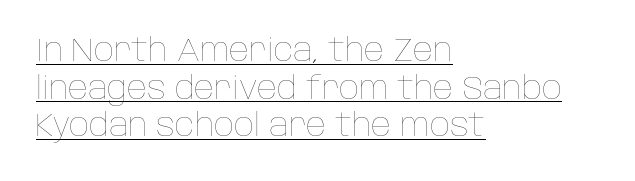
The image shows 31 px thin type, upright; set left-aligned, line spacing 1.21x, normal letter spacing, underlined; low stroke contrast and a large x-height.
